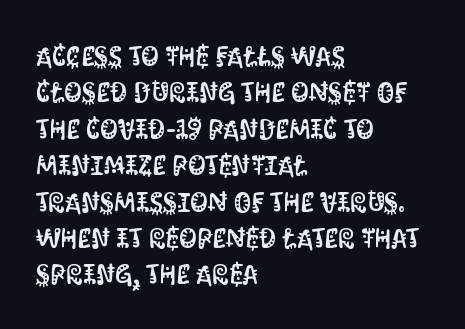
Here the designer chose a conventional face with non-uniform glyph widths. In terms of letterspacing, this is plain default setting. The setting favours the left margin, as ordinary paragraphs usually do. Each row of text sits above clean, open space. Every stem runs plumb, perpendicular to the baseline. Note: no serifs on the glyphs.
